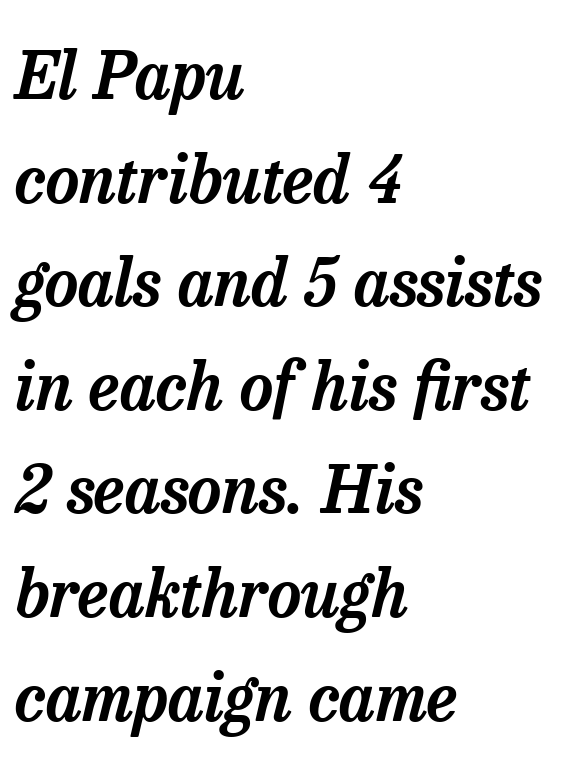
The image shows 66 px serif type, italic (leaning right); set left-aligned, normal line spacing (1.57x), normal letter spacing, not underlined; low stroke contrast and a medium x-height.
